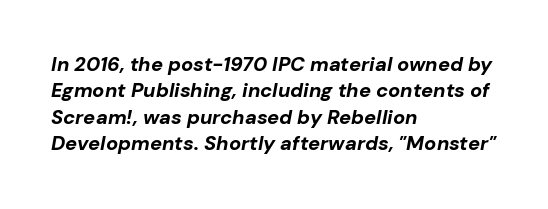
{"italic": "yes", "lean": "right", "slant_degrees": 10, "bold": "yes", "underline": "no", "align": "left", "line_spacing": "normal", "line_spacing_ratio": 1.32, "letter_spacing": "normal", "letter_spacing_em": 0.0, "glyph_px": 20}
